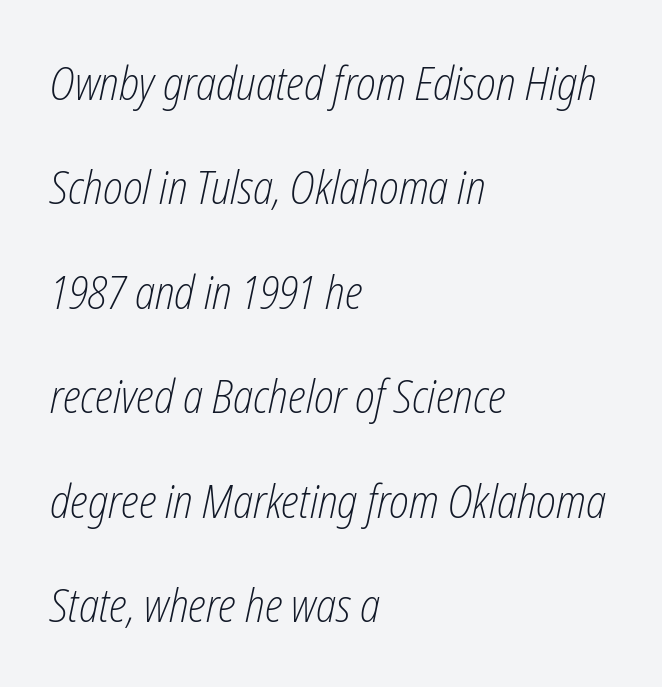
{"italic": "yes", "lean": "right", "slant_degrees": 12, "bold": "no", "weight": "light", "width": "condensed", "stroke_contrast": "low", "x_height": "medium", "monospaced": "no", "underline": "no", "align": "left", "line_spacing": "loose", "line_spacing_ratio": 2.27, "letter_spacing": "normal", "letter_spacing_em": 0.0, "glyph_px": 46}
